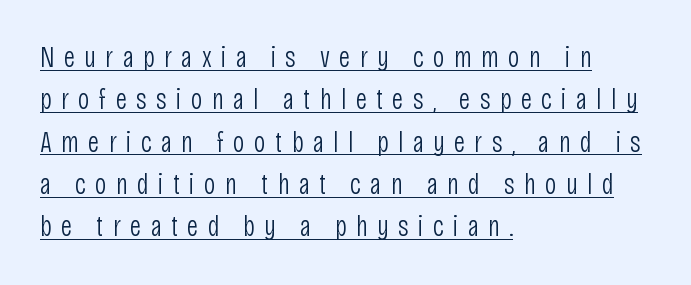
The image shows 29 px light, condensed sans-serif type, upright; set left-aligned, normal line spacing (1.46x), unusually wide letter spacing (+0.32 em), underlined; low stroke contrast and a large x-height.
